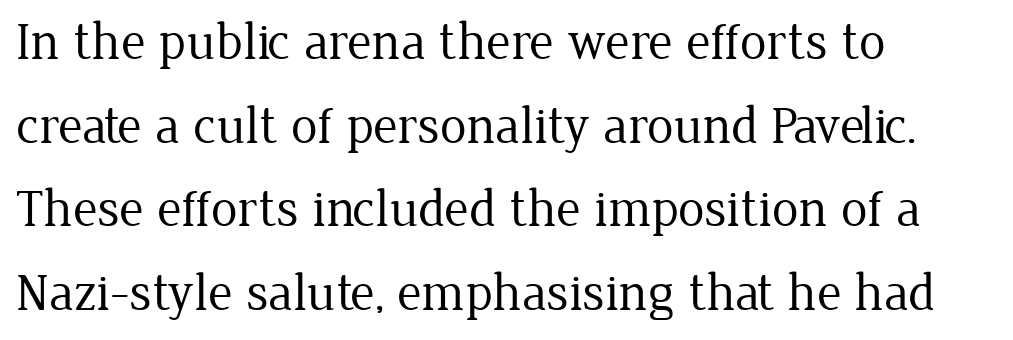
{"serif": "yes", "italic": "no", "bold": "no", "weight": "regular", "width": "normal", "stroke_contrast": "low", "x_height": "medium", "monospaced": "no", "underline": "no", "align": "left", "line_spacing": "normal", "line_spacing_ratio": 1.58, "letter_spacing": "normal", "letter_spacing_em": 0.0, "glyph_px": 53}
